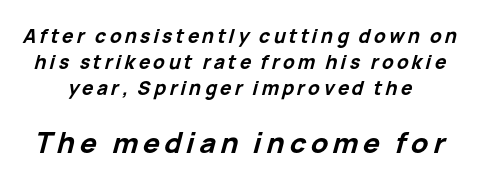
Is the lower block the larger one? Yes — the lower block carries the bigger type. Emphasis-style slanted type is in use. Descenders hang freely into open space. You'd pick this weight for a headline — it's a proper bold.
